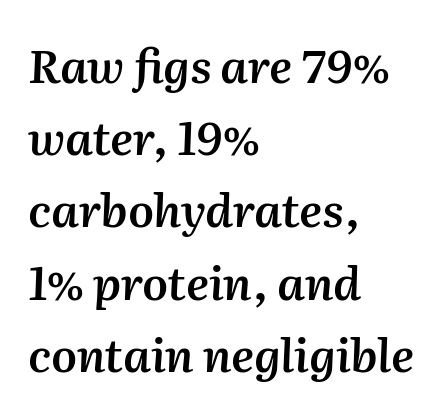
Summary of weight: moderately heavy, a semibold. In terms of letterspacing, this is plain default setting. The lettering tilts uniformly, giving the passage an italic look. The words here are not underlined. A classic flush-left, rag-right setting is used for this passage. Note the varied advance widths — an 'i' is clearly narrower than an 'm'.
